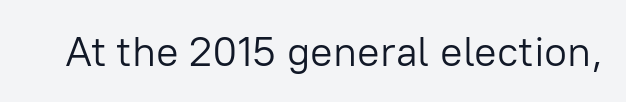
Q: Is the text bold? A: No.
Q: Is the text italic (slanted)? A: No, it is upright.
Q: Is the typeface a serif or a sans-serif typeface? A: Sans-serif.
Q: Is the text underlined? A: No.
Q: Is the spacing between letters normal or unusually wide? A: Normal.
Q: Width (condensed, normal, or wide)? A: Normal.
Q: Stroke contrast? A: Low.
Q: x-height? A: Medium.
Q: Monospaced? A: No.
